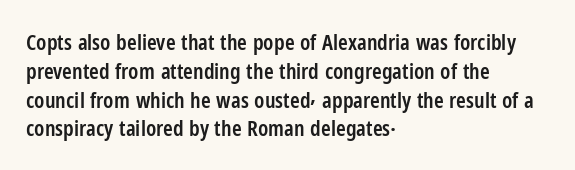
Left-aligned paragraph, ragged on the right. This sample uses plain, unmodified letter spacing. The lettering holds an erect, upright posture throughout. Underlining? Definitely not there. Students, this is semibold: more ink than regular, less than bold.
